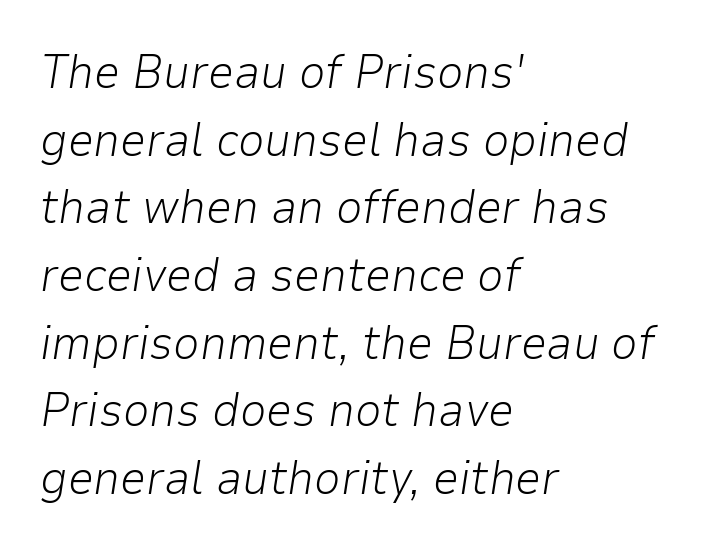
Q: Is the text bold? A: No.
Q: Is the text italic (slanted)? A: Yes, it leans right by about 9 degrees.
Q: Is the text underlined? A: No.
Q: How is the paragraph aligned? A: Left-aligned.
Q: Is the spacing between letters normal or unusually wide? A: Normal.
Q: Is the spacing between lines tight, normal or loose? A: Normal.
Q: Width (condensed, normal, or wide)? A: Normal.
Q: Stroke contrast? A: Low.
Q: x-height? A: Medium.
Q: Monospaced? A: No.
